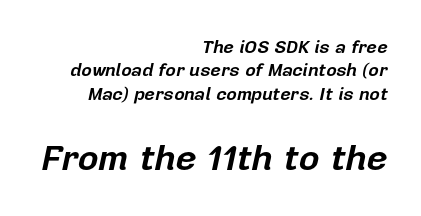
The image shows 36 px bold type, italic (leaning right); set right-aligned, normal line spacing (1.3x), normal letter spacing, not underlined; the second (bottom) block is 2.0x larger; low stroke contrast and a medium x-height.
